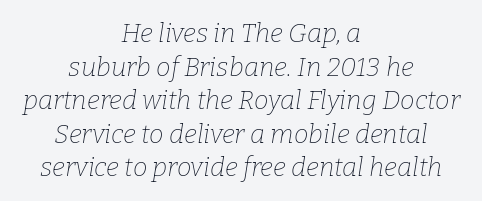
Q: Is the text bold? A: No.
Q: Is the text italic (slanted)? A: Yes, it leans right by about 9 degrees.
Q: Is the text underlined? A: No.
Q: How is the paragraph aligned? A: Centered.
Q: Is the spacing between letters normal or unusually wide? A: Normal.
Q: Is the spacing between lines tight, normal or loose? A: Normal.
